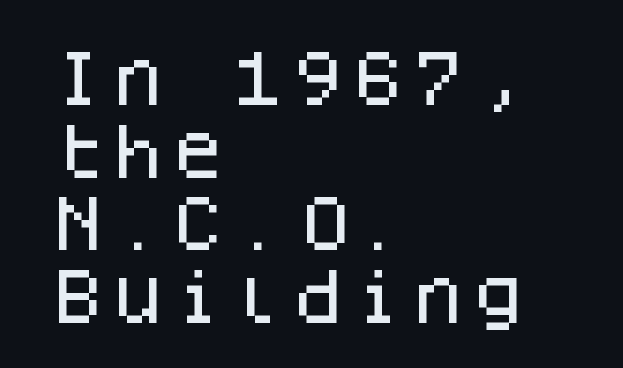
{"serif": "no", "italic": "no", "width": "normal", "stroke_contrast": "low", "x_height": "large", "monospaced": "yes", "underline": "no", "align": "left", "line_spacing_ratio": 1.21, "letter_spacing": "normal", "letter_spacing_em": 0.0, "glyph_px": 60}
